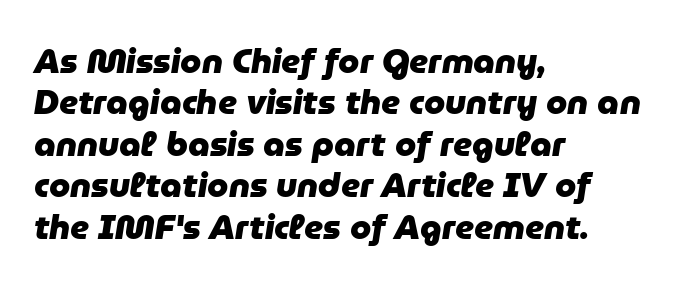
Q: Is the text bold? A: Yes.
Q: Is the text italic (slanted)? A: Yes, it leans right by about 9 degrees.
Q: Is the text underlined? A: No.
Q: How is the paragraph aligned? A: Left-aligned.
Q: Is the spacing between letters normal or unusually wide? A: Normal.
Q: Width (condensed, normal, or wide)? A: Normal.
Q: Stroke contrast? A: Low.
Q: x-height? A: Medium.
Q: Monospaced? A: No.
